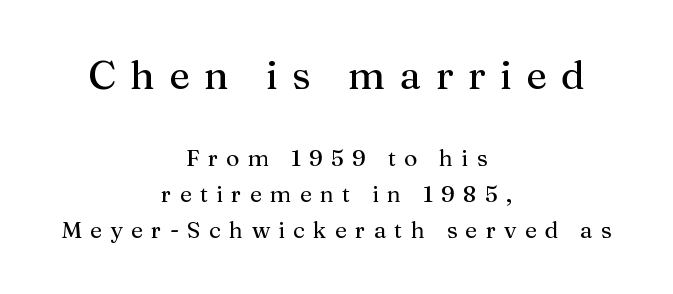
The image shows 40 px regular-weight serif type, upright; set centered, normal line spacing (1.56x), unusually wide letter spacing (+0.36 em), not underlined; the first (top) block is 1.74x larger; medium stroke contrast and a medium x-height.
